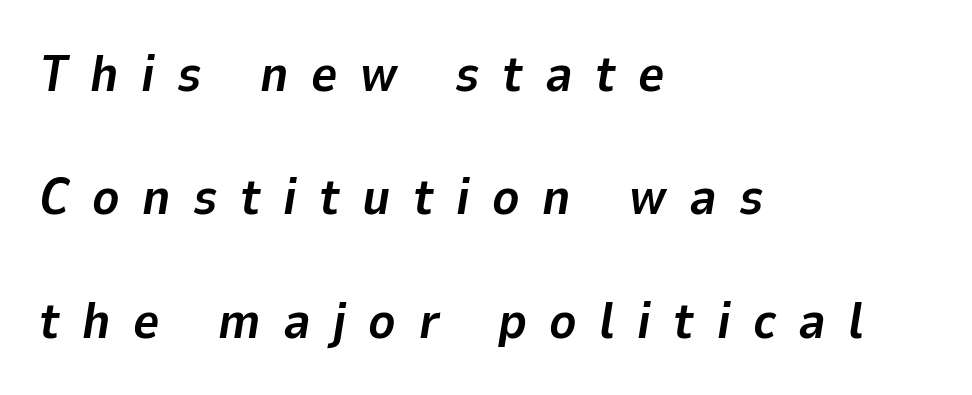
The image shows 51 px bold type, italic (leaning right); set left-aligned, loose line spacing (2.42x), unusually wide letter spacing (+0.44 em), not underlined; low stroke contrast and a medium x-height.
